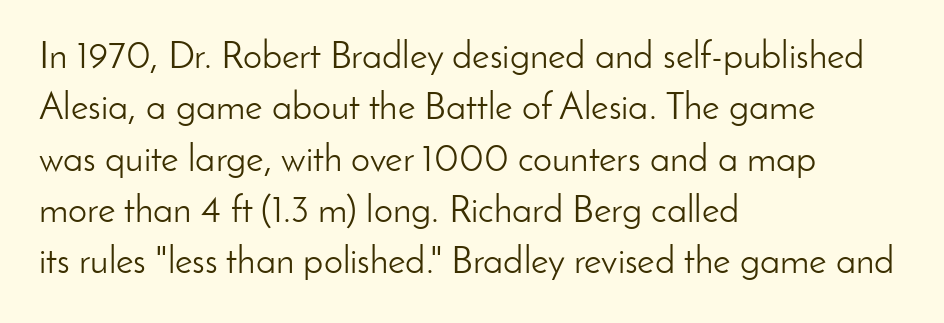
Q: Is the text bold? A: No.
Q: Is the text italic (slanted)? A: No, it is upright.
Q: Is the typeface a serif or a sans-serif typeface? A: Sans-serif.
Q: Is the text underlined? A: No.
Q: How is the paragraph aligned? A: Left-aligned.
Q: Is the spacing between letters normal or unusually wide? A: Normal.
Q: Is the spacing between lines tight, normal or loose? A: Normal.
Q: Width (condensed, normal, or wide)? A: Normal.
Q: Stroke contrast? A: Low.
Q: x-height? A: Small.
Q: Monospaced? A: No.
